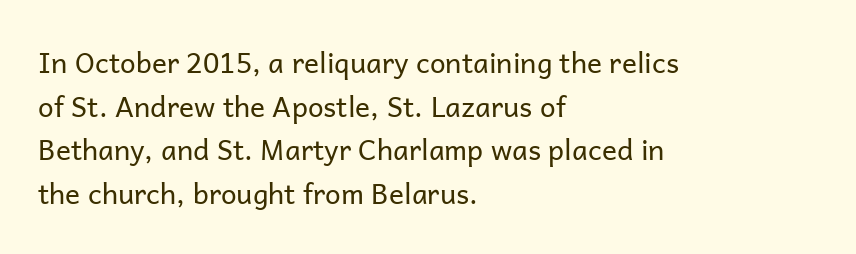
The image shows 28 px regular-weight sans-serif type, upright; set left-aligned, normal line spacing (1.56x), normal letter spacing, not underlined; low stroke contrast and a medium x-height.
